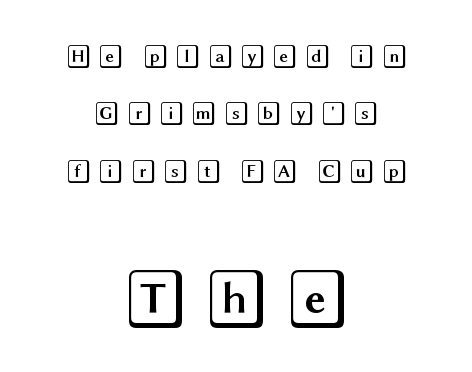
{"italic": "no", "width": "wide", "x_height": "large", "underline": "no", "align": "center", "line_spacing": "loose", "line_spacing_ratio": 2.39, "letter_spacing": "wide", "letter_spacing_em": 0.25, "larger_block": "second", "size_ratio": 2.5, "glyph_px": 60}
